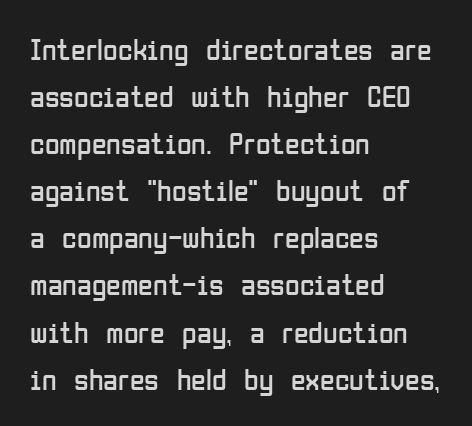
Nope, not italic — everything's standing straight. Students, note that the glyphs here touch the page at normal intervals. A typesetter would call this leading conventional body-copy spacing. Is the type heavy? It reads as light-to-regular instead. Teacher's note: observe the even left margin — that is flush-left alignment. Underlining? Definitely not there.
